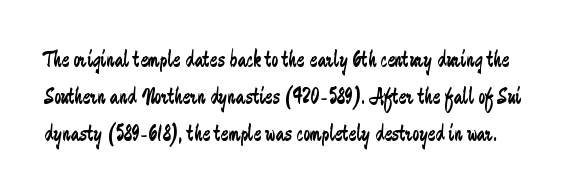
Words appear dense and cohesive because spacing is normal. On a weight scale, this lands at 450 or below. One glance says typical: line gaps are just what's usual.
